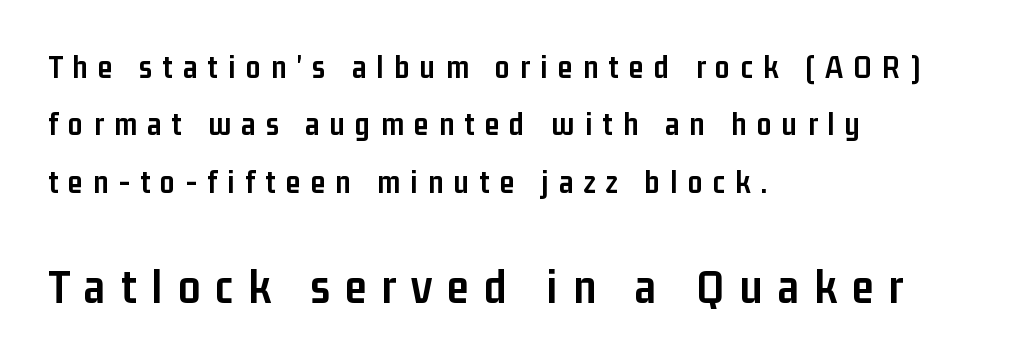
Q: Is the text bold? A: Yes.
Q: Is the text italic (slanted)? A: No, it is upright.
Q: Is the typeface a serif or a sans-serif typeface? A: Sans-serif.
Q: Is the text underlined? A: No.
Q: How is the paragraph aligned? A: Left-aligned.
Q: Is the spacing between letters normal or unusually wide? A: Unusually wide.
Q: Which block of text is set in a larger size, the first (top) or the second (bottom)? A: The second (bottom) one.
Q: Width (condensed, normal, or wide)? A: Condensed.
Q: Stroke contrast? A: Low.
Q: x-height? A: Medium.
Q: Monospaced? A: No.
